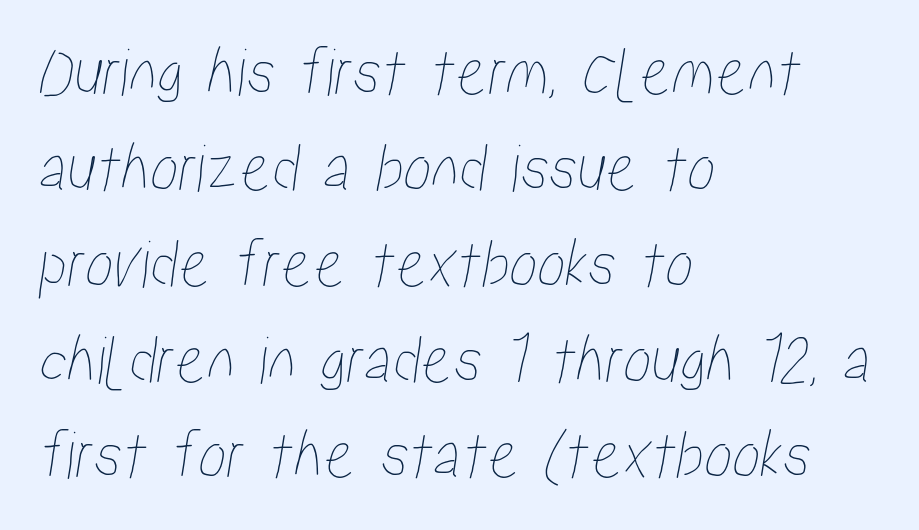
The image shows 71 px condensed type; set left-aligned, normal line spacing (1.35x), normal letter spacing, not underlined; low stroke contrast and a medium x-height.
